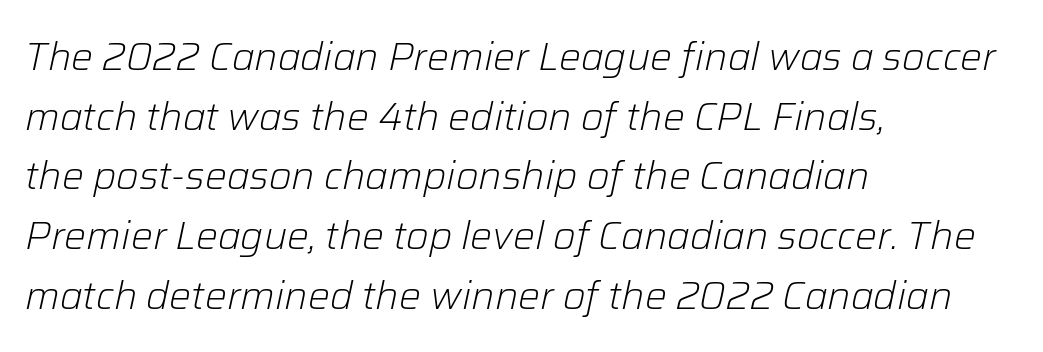
Q: Is the text bold? A: No.
Q: Is the text italic (slanted)? A: Yes, it leans right by about 12 degrees.
Q: Is the text underlined? A: No.
Q: How is the paragraph aligned? A: Left-aligned.
Q: Is the spacing between letters normal or unusually wide? A: Normal.
Q: Is the spacing between lines tight, normal or loose? A: Normal.
Q: Width (condensed, normal, or wide)? A: Normal.
Q: Stroke contrast? A: Low.
Q: x-height? A: Medium.
Q: Monospaced? A: No.
